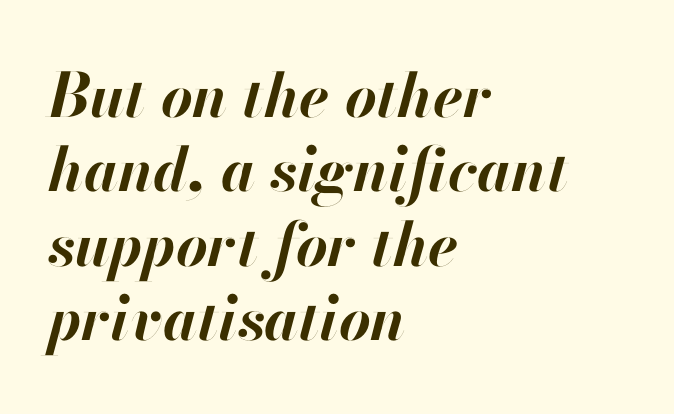
{"italic": "yes", "lean": "right", "slant_degrees": 13, "bold": "yes", "weight": "bold", "width": "normal", "stroke_contrast": "high", "x_height": "small", "monospaced": "no", "underline": "no", "align": "left", "line_spacing_ratio": 1.22, "letter_spacing": "normal", "letter_spacing_em": 0.0, "glyph_px": 61}
